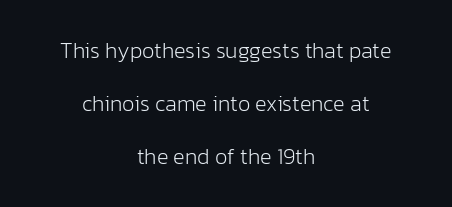
The letters stand straight up with perfectly vertical stems. Honestly, there is no underline to notice here at all. The passage shown has conventional tracking throughout. A light-to-regular cut is what we see here. The rag falls on both sides of this text block equally.
